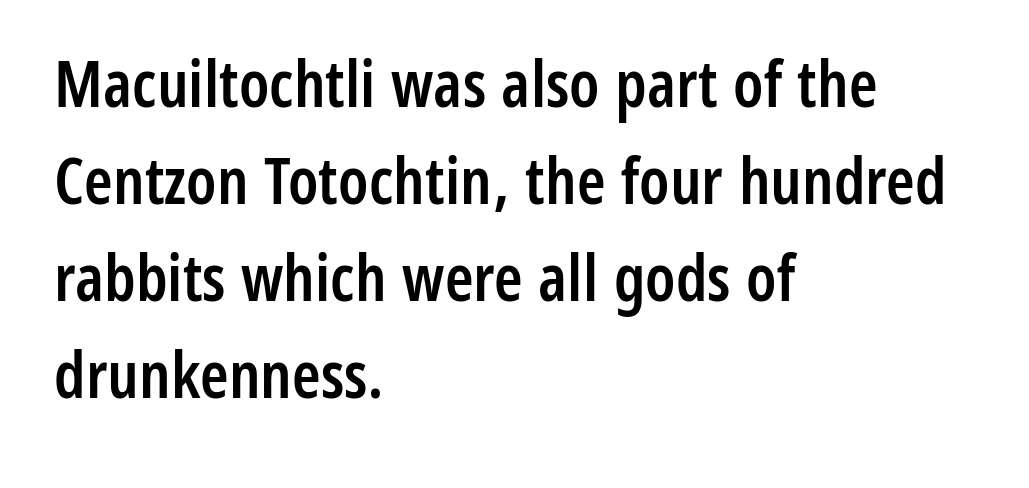
Q: Is the text bold? A: Semi-bold.
Q: Is the text italic (slanted)? A: No, it is upright.
Q: Is the typeface a serif or a sans-serif typeface? A: Sans-serif.
Q: Is the text underlined? A: No.
Q: How is the paragraph aligned? A: Left-aligned.
Q: Is the spacing between letters normal or unusually wide? A: Normal.
Q: Is the spacing between lines tight, normal or loose? A: Normal.
Q: Width (condensed, normal, or wide)? A: Condensed.
Q: Stroke contrast? A: Low.
Q: x-height? A: Medium.
Q: Monospaced? A: No.
